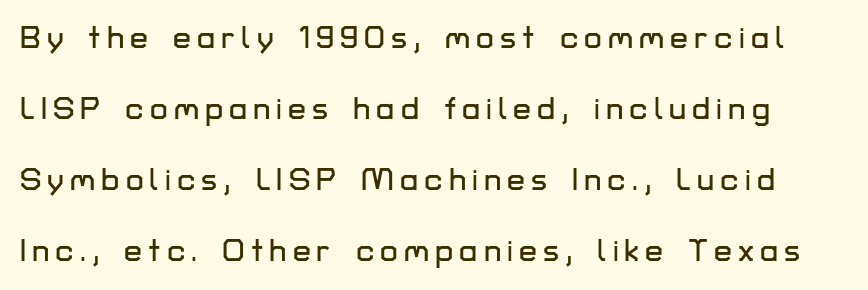
Classification — sans serif. Any mark beneath the type? The region is blank. Spacing verdict: proportional, widths tailored to each character. Horizontal bands of white between lines are thick stripes. This is the regular roman posture of the typeface.
